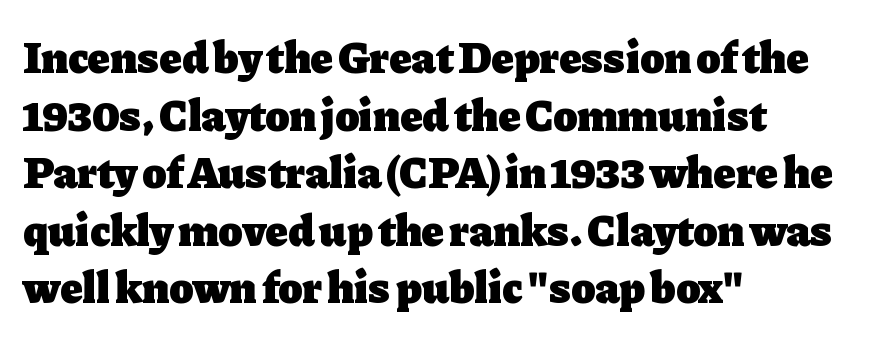
{"serif": "yes", "italic": "no", "bold": "yes", "weight": "heavy", "width": "normal", "stroke_contrast": "low", "x_height": "medium", "monospaced": "no", "underline": "no", "align": "left", "line_spacing": "normal", "line_spacing_ratio": 1.28, "letter_spacing": "normal", "letter_spacing_em": 0.0, "glyph_px": 45}
